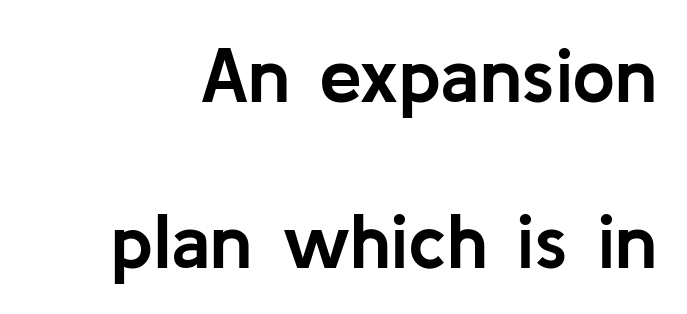
Q: Is the text bold? A: Yes.
Q: Is the text italic (slanted)? A: No, it is upright.
Q: Is the typeface a serif or a sans-serif typeface? A: Sans-serif.
Q: Is the text underlined? A: No.
Q: Is the spacing between letters normal or unusually wide? A: Normal.
Q: Is the spacing between lines tight, normal or loose? A: Loose.
Q: Width (condensed, normal, or wide)? A: Normal.
Q: Stroke contrast? A: Low.
Q: x-height? A: Medium.
Q: Monospaced? A: No.
